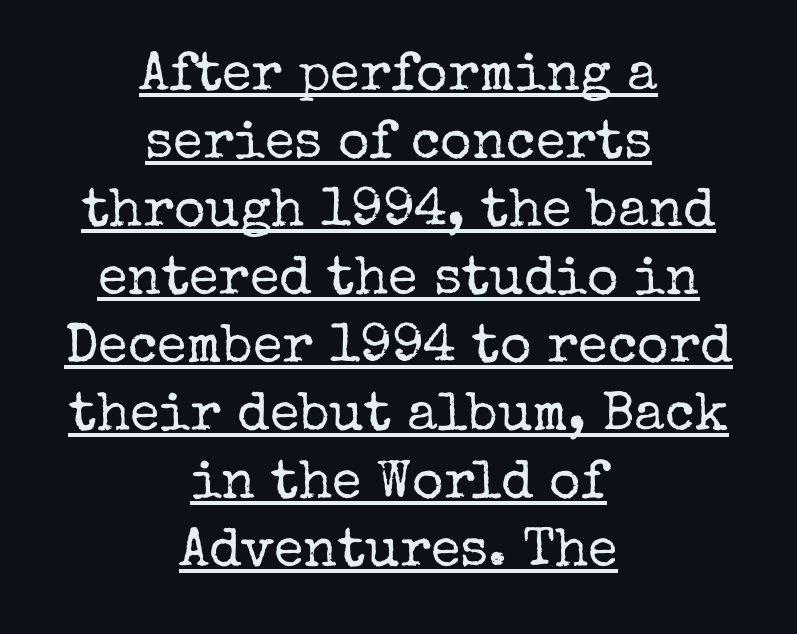
Q: Is the text bold? A: No.
Q: Is the text italic (slanted)? A: No, it is upright.
Q: Is the typeface a serif or a sans-serif typeface? A: Serif.
Q: Is the text underlined? A: Yes.
Q: How is the paragraph aligned? A: Centered.
Q: Is the spacing between letters normal or unusually wide? A: Normal.
Q: Is the spacing between lines tight, normal or loose? A: Normal.
Q: Width (condensed, normal, or wide)? A: Normal.
Q: Stroke contrast? A: Low.
Q: x-height? A: Medium.
Q: Monospaced? A: No.
